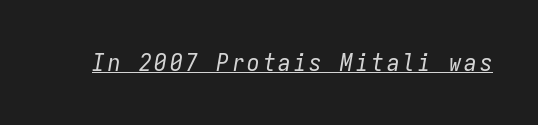
The image shows 25 px text type, italic (leaning right); set underlined.
